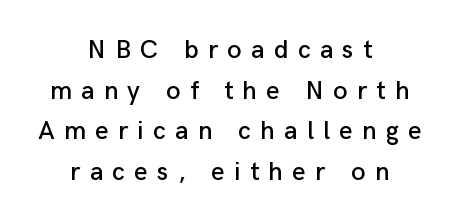
{"italic": "no", "underline": "no", "align": "center", "line_spacing": "normal", "line_spacing_ratio": 1.56, "letter_spacing": "wide", "letter_spacing_em": 0.36, "glyph_px": 26}
